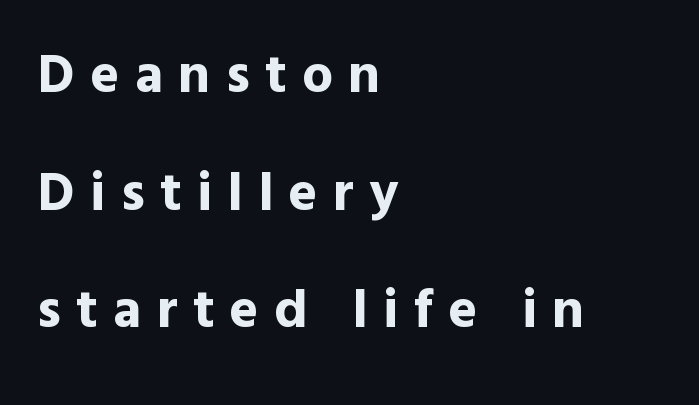
The image shows 55 px bold sans-serif type, upright; set left-aligned, loose line spacing (2.14x), unusually wide letter spacing (+0.28 em), not underlined; a medium x-height.
